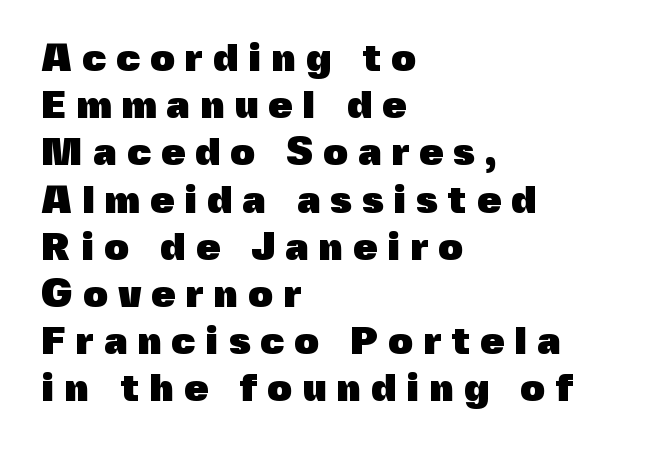
The image shows 39 px heavy sans-serif type, upright; set left-aligned, line spacing 1.21x, unusually wide letter spacing (+0.25 em), not underlined; a medium x-height.
